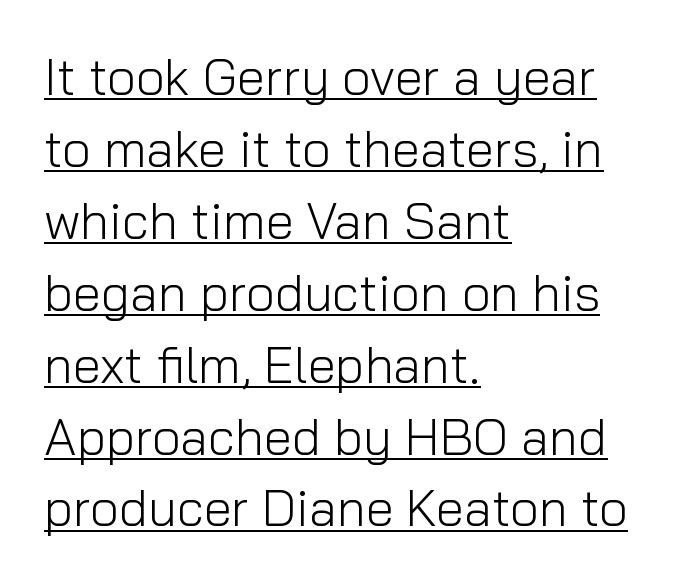
Q: Is the text bold? A: No.
Q: Is the text italic (slanted)? A: No, it is upright.
Q: Is the typeface a serif or a sans-serif typeface? A: Sans-serif.
Q: Is the text underlined? A: Yes.
Q: How is the paragraph aligned? A: Left-aligned.
Q: Is the spacing between letters normal or unusually wide? A: Normal.
Q: Is the spacing between lines tight, normal or loose? A: Normal.
Q: Width (condensed, normal, or wide)? A: Normal.
Q: Stroke contrast? A: Low.
Q: x-height? A: Medium.
Q: Monospaced? A: No.
